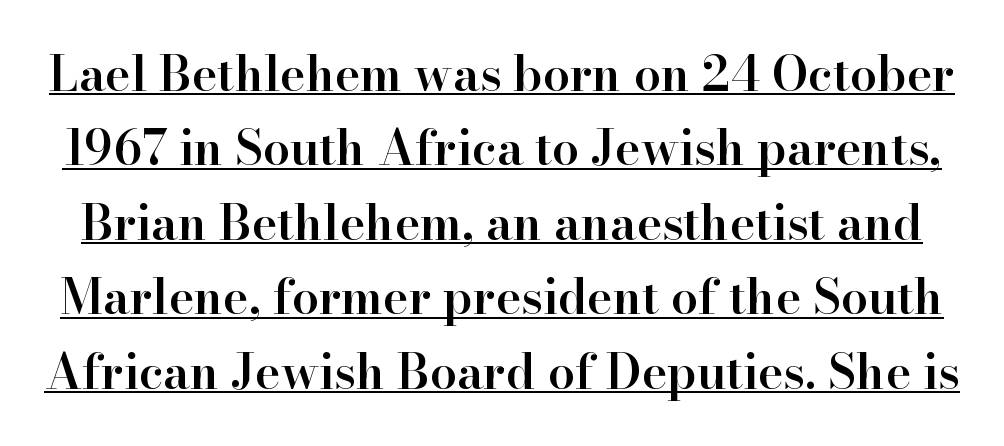
The lines sit at an ordinary, default distance from one another. Underlining? Definitely there. The letters advance in unequal steps, a hallmark of proportional type. Moderately thickened strokes mark this as semibold type. This rendering leaves character spacing at its baseline value. The lettering holds an erect, upright posture throughout.
